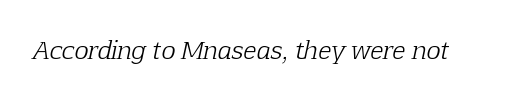
The image shows 24 px text type, italic (leaning right); set normal letter spacing, not underlined.
